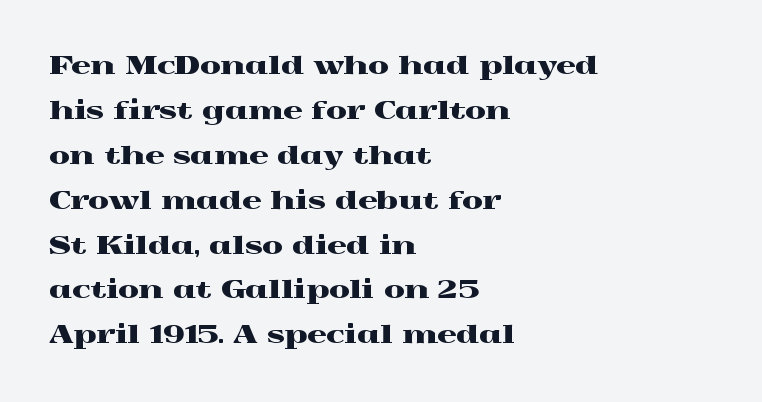
Q: Is the text italic (slanted)? A: No, it is upright.
Q: Is the text underlined? A: No.
Q: How is the paragraph aligned? A: Left-aligned.
Q: Is the spacing between letters normal or unusually wide? A: Normal.
